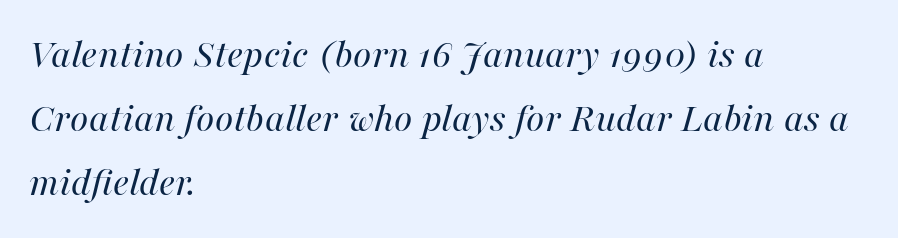
{"italic": "yes", "lean": "right", "slant_degrees": 16, "bold": "no", "weight": "regular", "width": "normal", "stroke_contrast": "high", "x_height": "medium", "monospaced": "no", "underline": "no", "align": "left", "line_spacing": "normal", "line_spacing_ratio": 1.52, "letter_spacing": "normal", "letter_spacing_em": 0.0, "glyph_px": 42}
